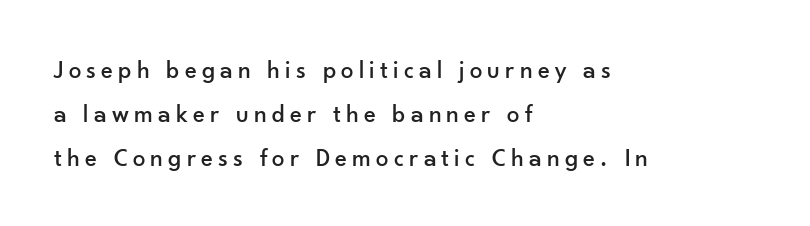
The image shows 25 px text type, upright; set left-aligned, line spacing 1.76x, unusually wide letter spacing (+0.21 em), not underlined.
